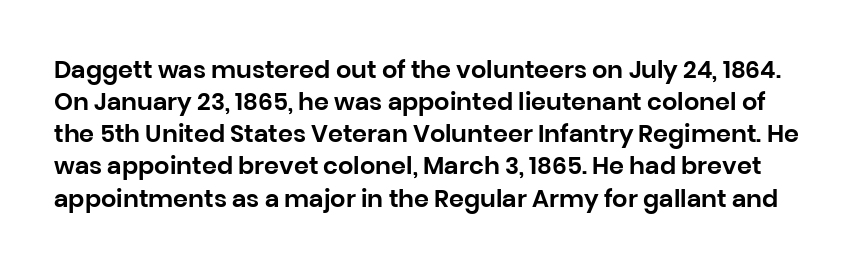
The image shows 24 px text type, upright; set normal line spacing (1.34x), normal letter spacing, not underlined.
